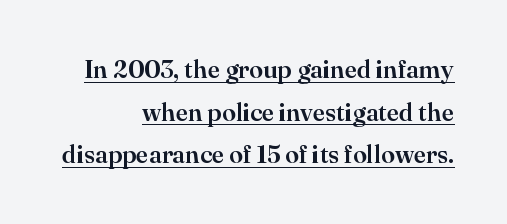
Q: Is the text italic (slanted)? A: No, it is upright.
Q: Is the text underlined? A: Yes.
Q: How is the paragraph aligned? A: Right-aligned.
Q: Is the spacing between letters normal or unusually wide? A: Normal.
